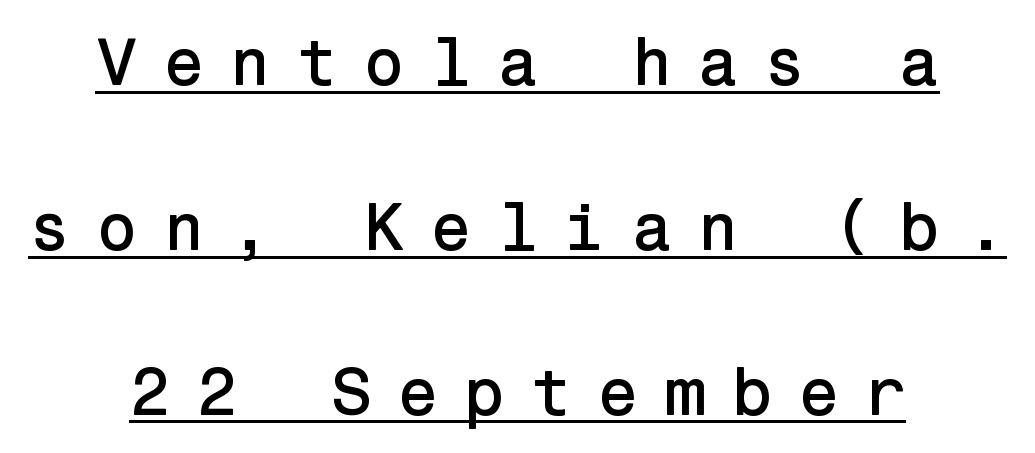
{"serif": "no", "italic": "no", "width": "normal", "stroke_contrast": "low", "x_height": "medium", "underline": "yes", "align": "center", "line_spacing": "loose", "line_spacing_ratio": 2.46, "letter_spacing": "wide", "letter_spacing_em": 0.38, "glyph_px": 67}
